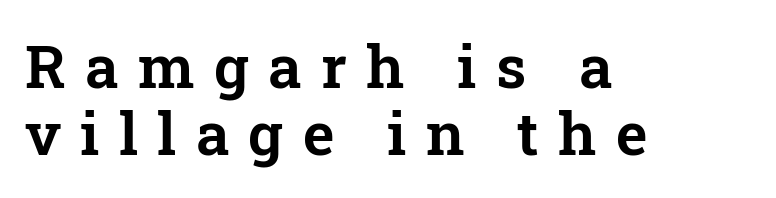
{"serif": "yes", "italic": "no", "width": "normal", "stroke_contrast": "low", "x_height": "medium", "monospaced": "no", "underline": "no", "align": "left", "line_spacing": "tight", "line_spacing_ratio": 1.12, "letter_spacing": "wide", "letter_spacing_em": 0.32, "glyph_px": 60}
